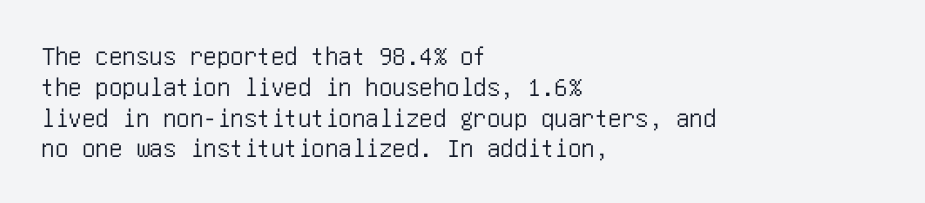
The image shows 27 px text type, upright; set left-aligned, tight line spacing (1.14x), normal letter spacing, not underlined.
